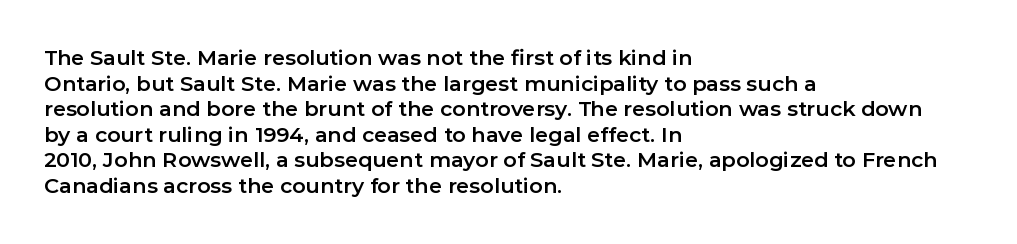
The image shows 21 px text type, upright; set left-aligned, line spacing 1.22x, normal letter spacing, not underlined.
